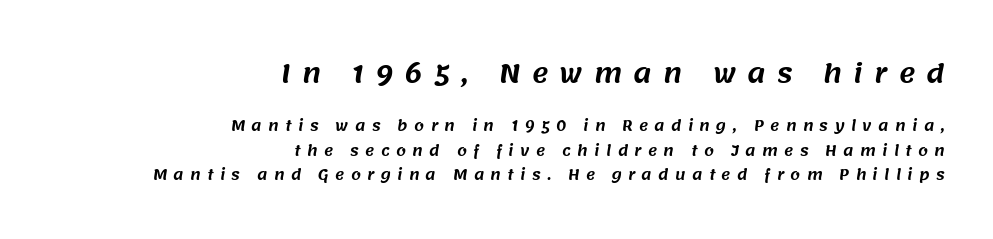
Q: Is the text underlined? A: No.
Q: How is the paragraph aligned? A: Right-aligned.
Q: Is the spacing between letters normal or unusually wide? A: Unusually wide.
Q: Which block of text is set in a larger size, the first (top) or the second (bottom)? A: The first (top) one.
